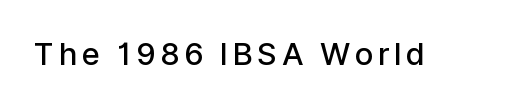
{"serif": "no", "italic": "no", "bold": "semi", "weight": "semibold", "width": "normal", "stroke_contrast": "low", "x_height": "medium", "monospaced": "no", "underline": "no", "glyph_px": 31}
